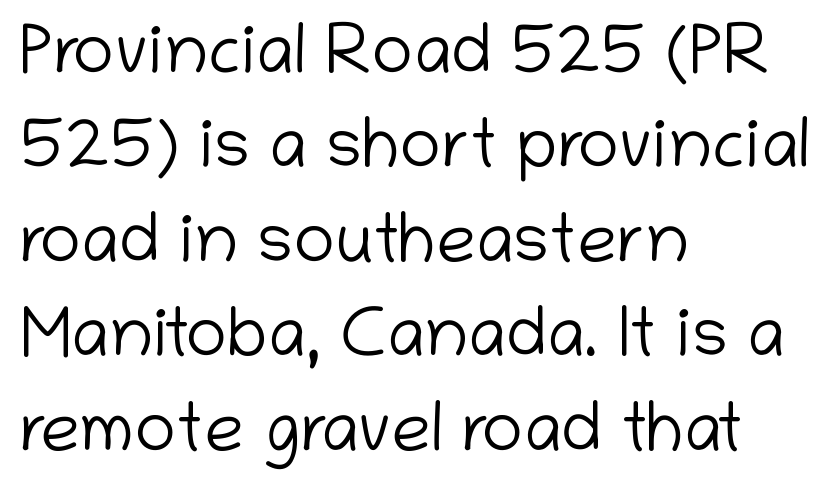
The image shows 70 px light sans-serif type, upright; set left-aligned, normal line spacing (1.35x), normal letter spacing, not underlined; low stroke contrast and a medium x-height.
